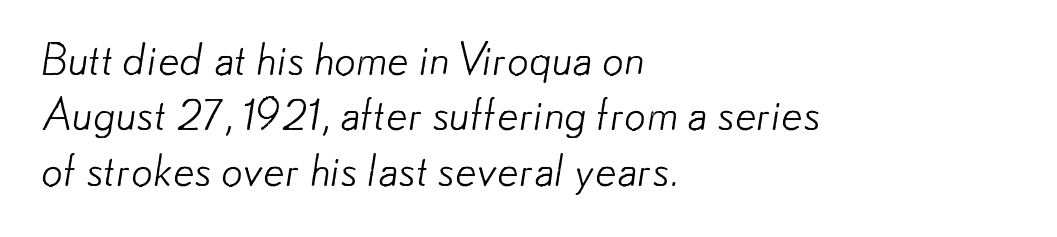
The image shows 43 px light sans-serif type; set left-aligned, normal line spacing (1.29x), normal letter spacing, not underlined; low stroke contrast and a small x-height.
